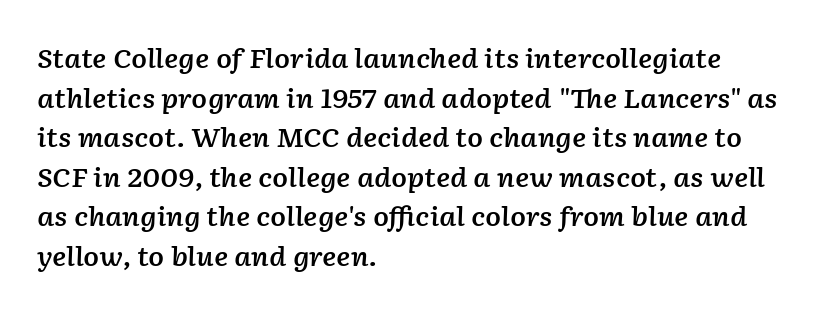
Q: Is the text bold? A: Semi-bold.
Q: Is the text italic (slanted)? A: Yes, it leans right by about 2 degrees.
Q: Is the text underlined? A: No.
Q: How is the paragraph aligned? A: Left-aligned.
Q: Is the spacing between letters normal or unusually wide? A: Normal.
Q: Is the spacing between lines tight, normal or loose? A: Normal.
